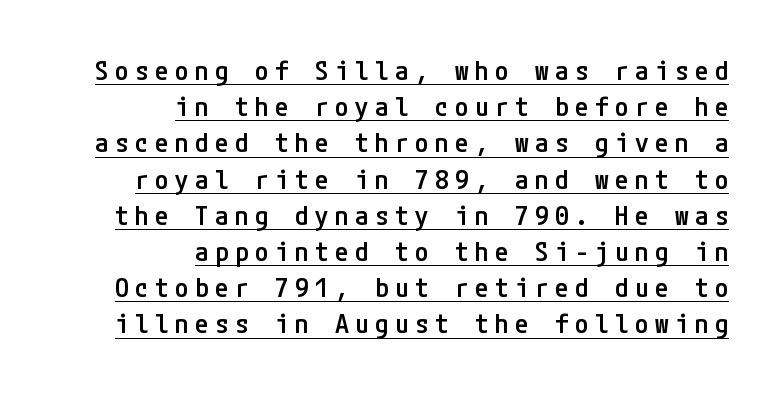
Q: Is the text bold? A: Semi-bold.
Q: Is the text italic (slanted)? A: No, it is upright.
Q: Is the text underlined? A: Yes.
Q: How is the paragraph aligned? A: Right-aligned.
Q: Is the spacing between letters normal or unusually wide? A: Unusually wide.
Q: Is the spacing between lines tight, normal or loose? A: Normal.
